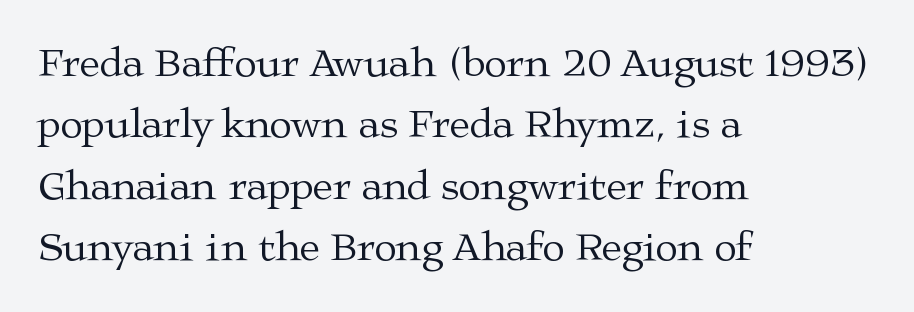
{"serif": "yes", "italic": "no", "bold": "no", "weight": "regular", "width": "wide", "stroke_contrast": "medium", "x_height": "medium", "monospaced": "no", "underline": "no", "align": "left", "line_spacing": "normal", "line_spacing_ratio": 1.5, "letter_spacing": "normal", "letter_spacing_em": 0.0, "glyph_px": 41}
